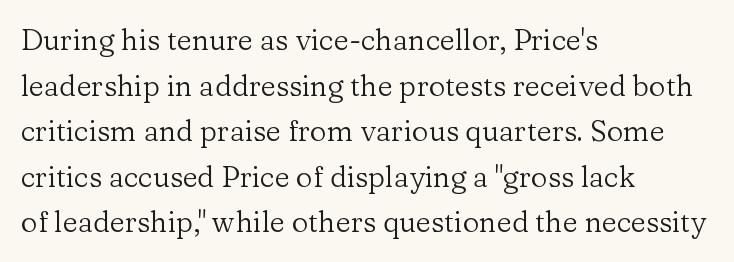
Each stroke keeps to a modest, everyday thickness or less. Proportional: the letters do not fall into vertical columns. Designer's note — italics off, roman on. Line starts are locked; line ends wander. A typesetter would label this face a serif.
